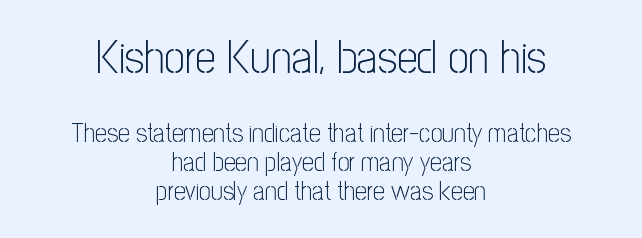
Q: Is the text bold? A: No.
Q: Is the text italic (slanted)? A: No, it is upright.
Q: Is the typeface a serif or a sans-serif typeface? A: Sans-serif.
Q: Is the text underlined? A: No.
Q: How is the paragraph aligned? A: Centered.
Q: Is the spacing between letters normal or unusually wide? A: Normal.
Q: Is the spacing between lines tight, normal or loose? A: Tight.
Q: Which block of text is set in a larger size, the first (top) or the second (bottom)? A: The first (top) one.
Q: Width (condensed, normal, or wide)? A: Condensed.
Q: Stroke contrast? A: Low.
Q: x-height? A: Medium.
Q: Monospaced? A: No.
